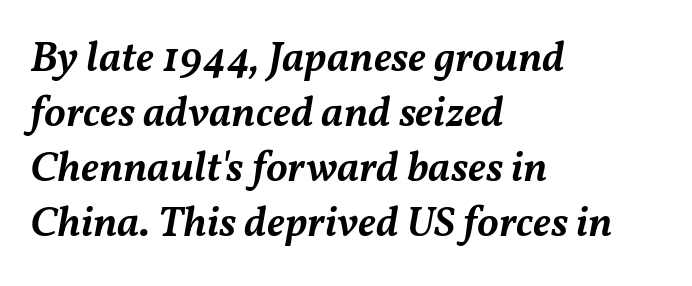
The image shows 43 px semibold type, italic (leaning right); set left-aligned, normal line spacing (1.28x), normal letter spacing, not underlined; medium stroke contrast and a medium x-height.
